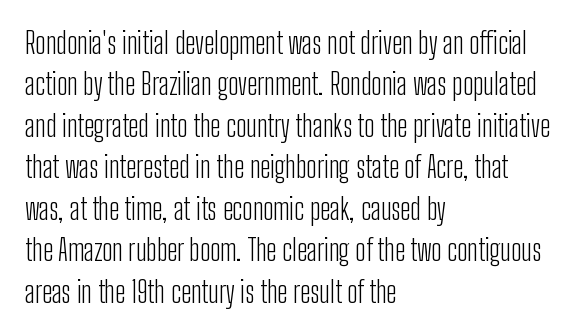
{"serif": "no", "italic": "no", "bold": "no", "weight": "light", "width": "condensed", "stroke_contrast": "low", "x_height": "medium", "monospaced": "no", "underline": "no", "align": "left", "line_spacing": "normal", "line_spacing_ratio": 1.43, "letter_spacing": "normal", "letter_spacing_em": 0.0, "glyph_px": 29}
